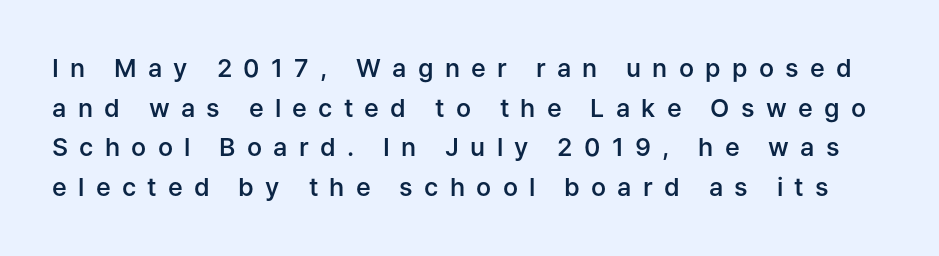
The image shows 25 px text type, upright; set normal line spacing (1.59x), unusually wide letter spacing (+0.45 em), not underlined.
